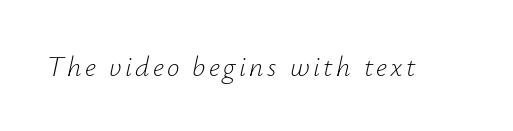
Q: Is the text bold? A: No.
Q: Is the text italic (slanted)? A: Yes, it leans right by about 12 degrees.
Q: Is the text underlined? A: No.
Q: Width (condensed, normal, or wide)? A: Normal.
Q: Stroke contrast? A: Low.
Q: x-height? A: Small.
Q: Monospaced? A: No.
